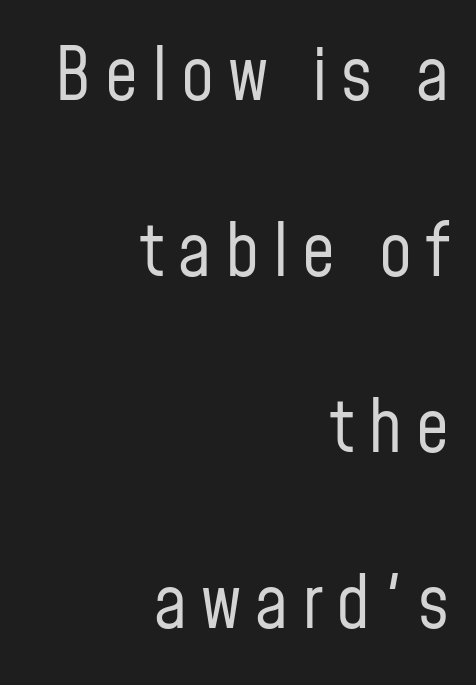
The image shows 73 px regular-weight, condensed sans-serif type, upright; set right-aligned, loose line spacing (2.41x), not underlined; low stroke contrast and a medium x-height.
